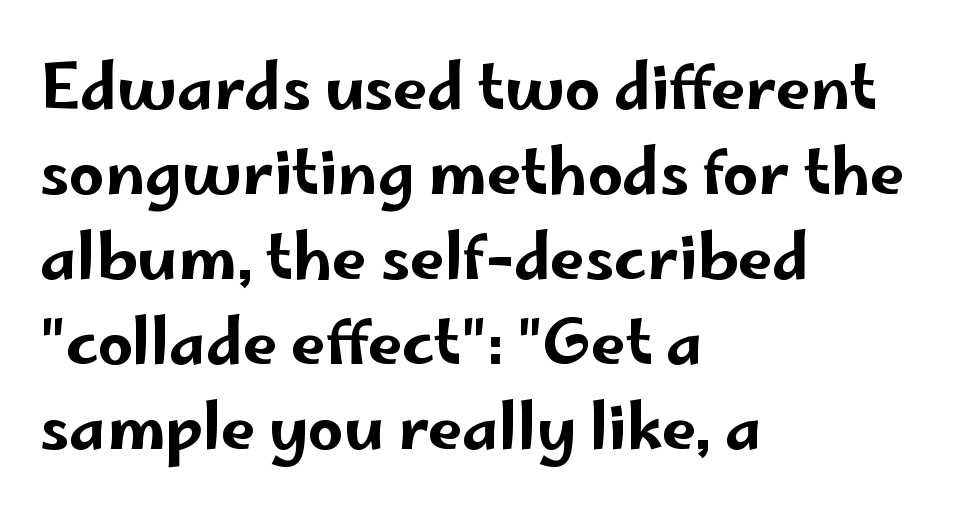
Underlining? Definitely not there. This sample keeps an unexceptional amount of space between lines. Posture: vertical. Do the characters align in a grid? No, the font is proportional. The type is set solid horizontally, with unmodified tracking. This rendering employs a face without finishing strokes, i.e., a sans-serif.
